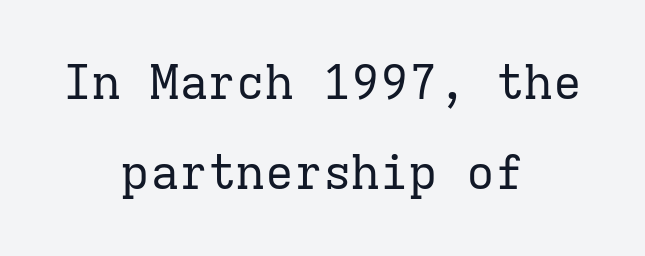
The image shows 48 px regular-weight serif type, upright, monospaced; set centered, line spacing 1.88x, normal letter spacing, not underlined; low stroke contrast and a medium x-height.
